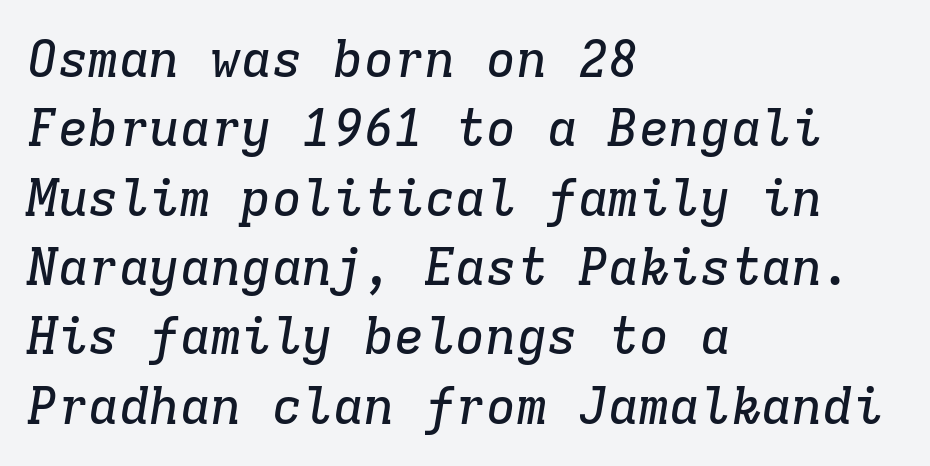
Q: Is the text italic (slanted)? A: Yes, it leans right by about 9 degrees.
Q: Is the typeface a serif or a sans-serif typeface? A: Serif.
Q: Is the text underlined? A: No.
Q: How is the paragraph aligned? A: Left-aligned.
Q: Is the spacing between letters normal or unusually wide? A: Normal.
Q: Is the spacing between lines tight, normal or loose? A: Normal.
Q: Width (condensed, normal, or wide)? A: Normal.
Q: Stroke contrast? A: Low.
Q: x-height? A: Medium.
Q: Monospaced? A: Yes.
